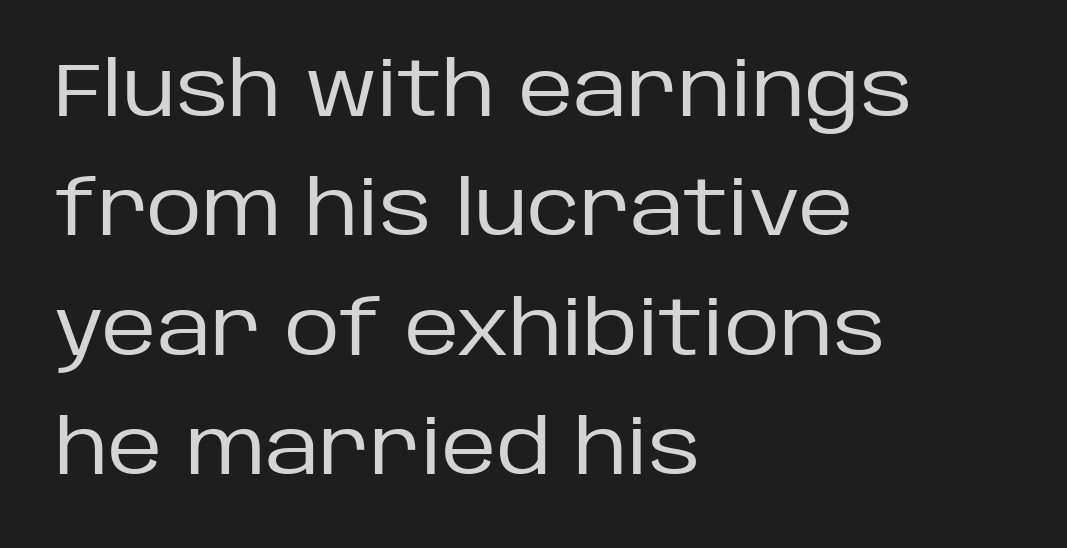
The image shows 76 px regular-weight sans-serif type, upright; set left-aligned, normal line spacing (1.57x), normal letter spacing, not underlined; low stroke contrast and a large x-height.
